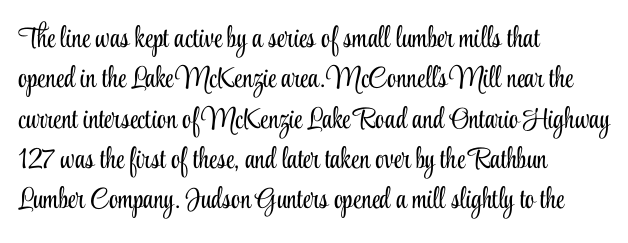
The image shows 29 px light, condensed serif type; set left-aligned, normal line spacing (1.39x), normal letter spacing, not underlined; low stroke contrast and a small x-height.
